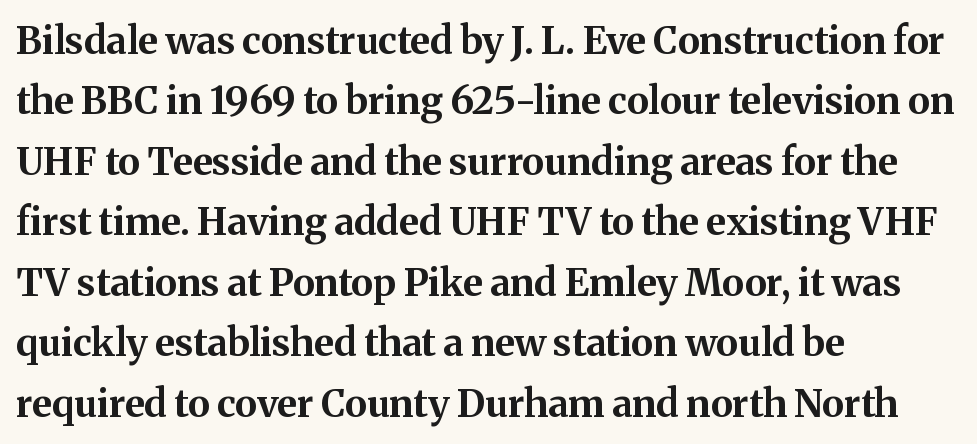
The image shows 38 px bold serif type, upright; set left-aligned, normal line spacing (1.59x), normal letter spacing, not underlined; medium stroke contrast and a medium x-height.
